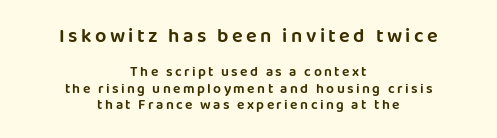
{"italic": "no", "underline": "no", "align": "center", "line_spacing_ratio": 1.17, "larger_block": "first", "size_ratio": 1.43, "glyph_px": 20}
